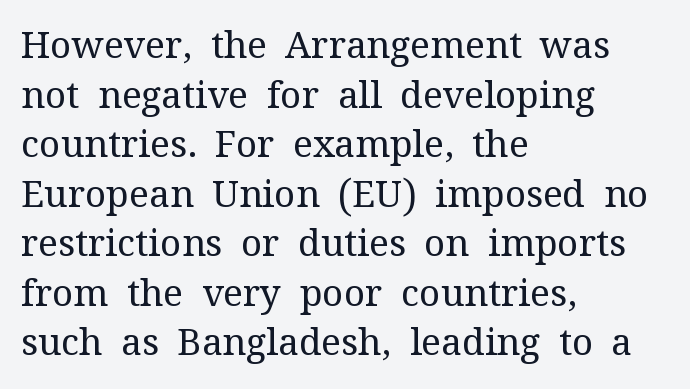
Q: Is the text bold? A: No.
Q: Is the text italic (slanted)? A: No, it is upright.
Q: Is the typeface a serif or a sans-serif typeface? A: Serif.
Q: Is the text underlined? A: No.
Q: How is the paragraph aligned? A: Left-aligned.
Q: Is the spacing between letters normal or unusually wide? A: Normal.
Q: Is the spacing between lines tight, normal or loose? A: Normal.
Q: Width (condensed, normal, or wide)? A: Normal.
Q: Stroke contrast? A: Medium.
Q: x-height? A: Medium.
Q: Monospaced? A: No.
